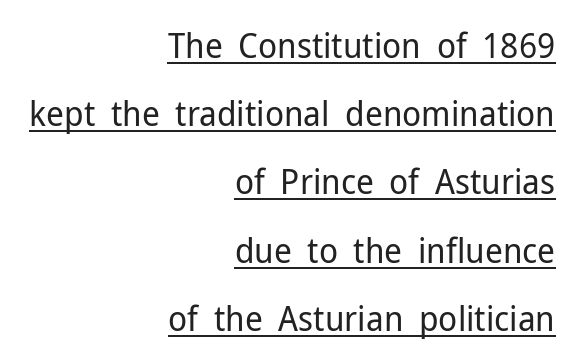
Q: Is the text bold? A: No.
Q: Is the text italic (slanted)? A: No, it is upright.
Q: Is the typeface a serif or a sans-serif typeface? A: Sans-serif.
Q: Is the text underlined? A: Yes.
Q: How is the paragraph aligned? A: Right-aligned.
Q: Is the spacing between letters normal or unusually wide? A: Normal.
Q: Is the spacing between lines tight, normal or loose? A: Loose.
Q: Width (condensed, normal, or wide)? A: Normal.
Q: Stroke contrast? A: Low.
Q: x-height? A: Medium.
Q: Monospaced? A: No.
